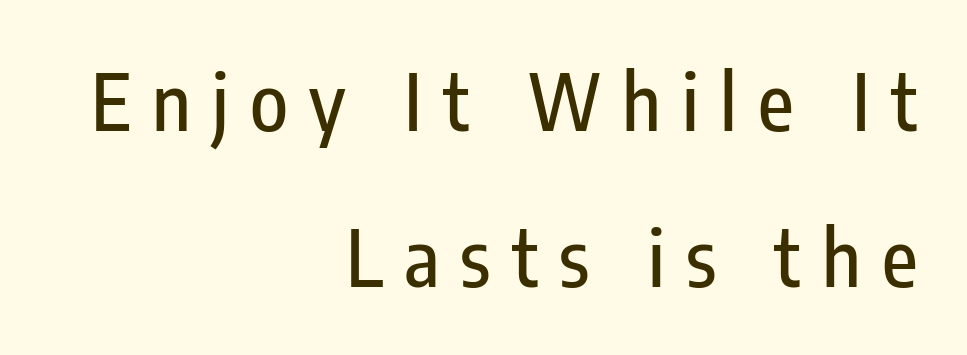
The image shows 78 px condensed sans-serif type, upright; set right-aligned, loose line spacing (2.0x), unusually wide letter spacing (+0.27 em), not underlined; low stroke contrast and a medium x-height.
